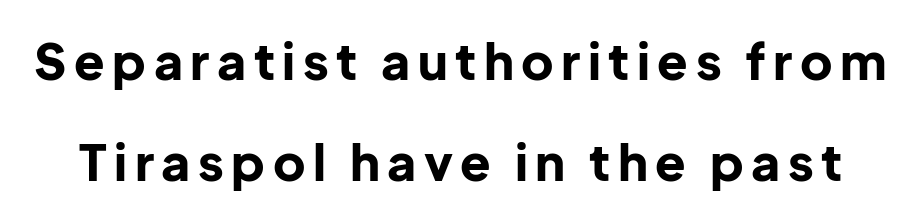
Stroke thickness is high; the sample reads as a true bold. Character widths vary here, with narrow letters taking less room than wide ones. Unlike a traditional serif, this face leaves its strokes unadorned. Horizontal bands of white between lines are thick stripes. Descenders are the only things crossing below the line.
